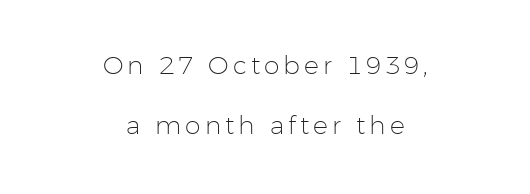
The image shows 25 px text type, upright; set centered, loose line spacing (2.39x), not underlined.
